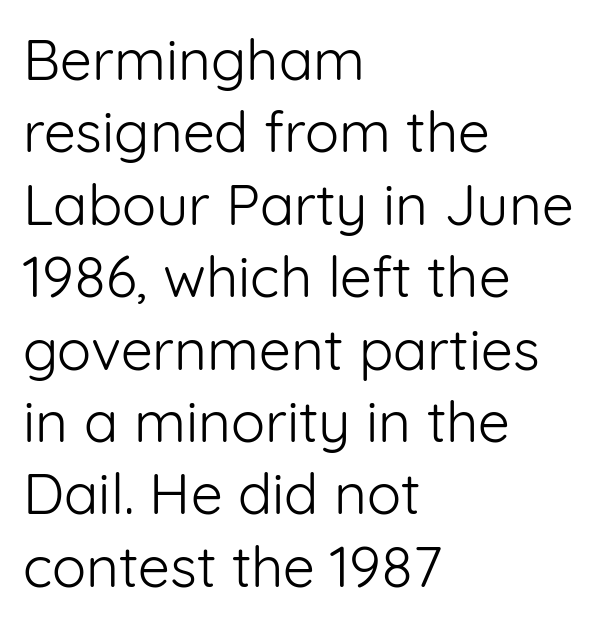
All the whitespace from short lines collects on the right. Nothing heavy about these letters — not bold at all. Looks like regular typesetting: each glyph gets only the width it needs. The foot of each line stays bare and open.
